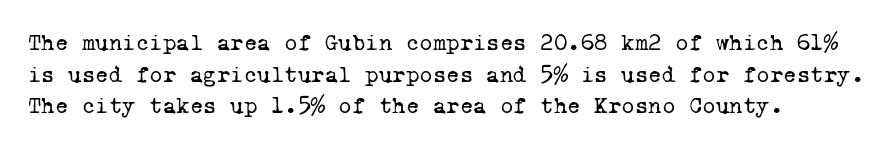
The letters look calm and open, with moderate or lighter stems. Caption: standard tracking, unaltered. The zone under the glyphs is completely vacant. Baseline-to-baseline distance is the conventional proportion of letter height.
